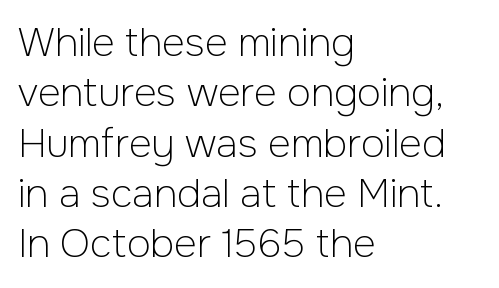
Which margin do the lines hug? The left one — the right edge is uneven. These lines were composed using upright roman letters. Words float on clear page, feet unadorned. Stems here are at most as thick as an everyday book face. Leading: standard.
